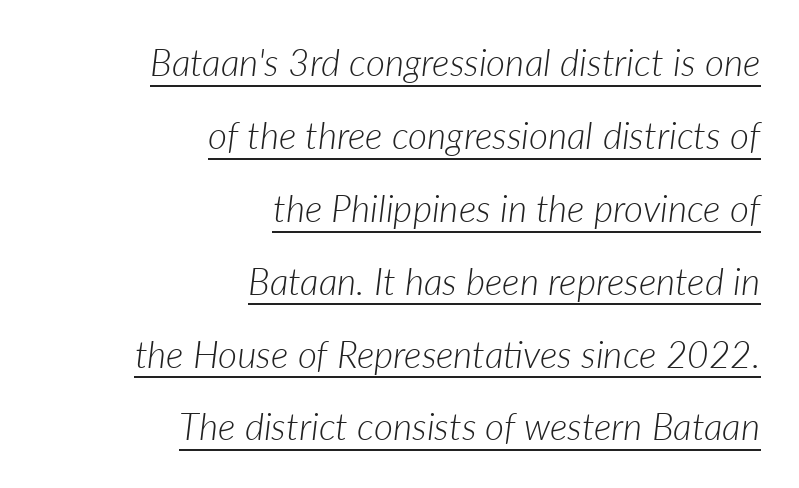
Does the leading feel generous? Absolutely, it's lavish. This is underlined copy, the kind a proofreader might mark for attention. The passage shown is not bold in any degree. The passage is arranged like a letterhead date or caption credit — flush right. This sample has the flowing, uneven cadence of proportional lettering.
